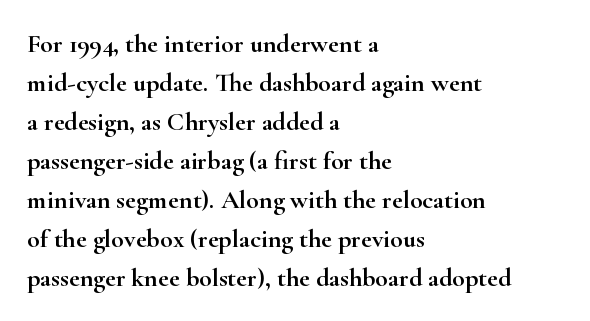
The compositor pushed each line to the left boundary. Every stem runs plumb, perpendicular to the baseline. This sample keeps an unexceptional amount of space between lines. Here the glyphs are tracked normally, forming tight word shapes. Descender tails drop into unmarked territory.
